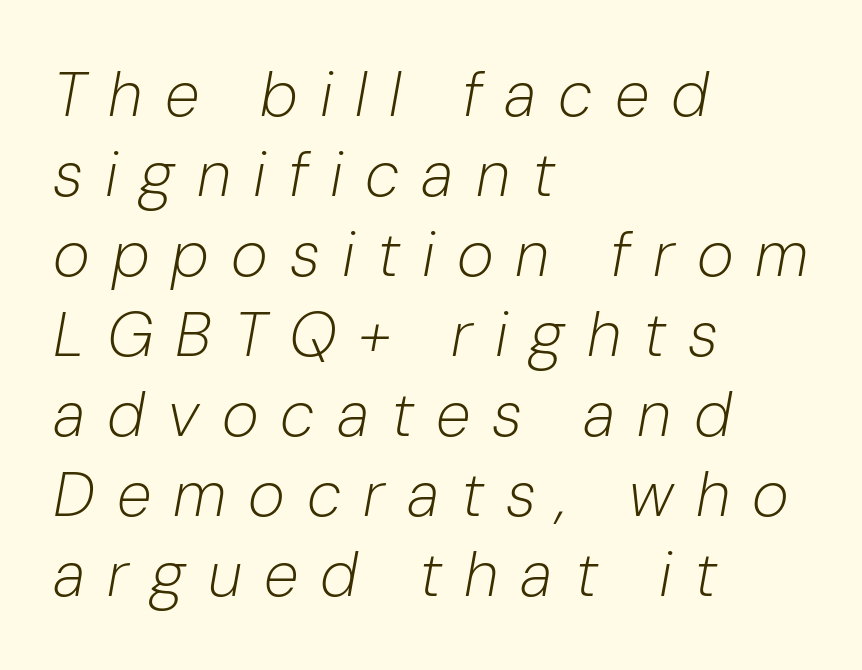
Q: Is the text bold? A: No.
Q: Is the text italic (slanted)? A: Yes, it leans right by about 10 degrees.
Q: Is the text underlined? A: No.
Q: How is the paragraph aligned? A: Left-aligned.
Q: Is the spacing between letters normal or unusually wide? A: Unusually wide.
Q: Is the spacing between lines tight, normal or loose? A: Normal.
Q: Width (condensed, normal, or wide)? A: Normal.
Q: Stroke contrast? A: Low.
Q: x-height? A: Medium.
Q: Monospaced? A: No.
